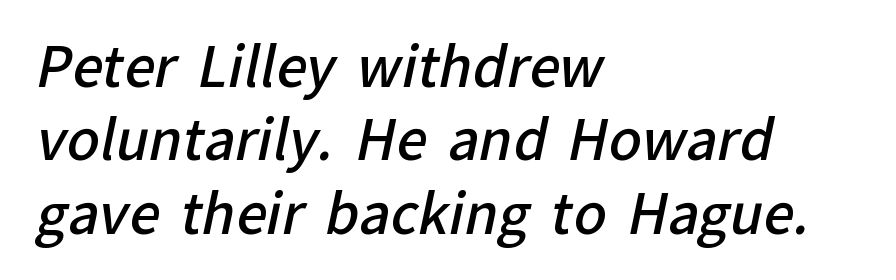
Here the glyphs are tracked normally, forming tight word shapes. The designer went with a sans here, leaving each stem footless. Looks like regular typesetting: each glyph gets only the width it needs. The block of text has a typical density, with ordinary space between rows. The area under the type is left untouched.
